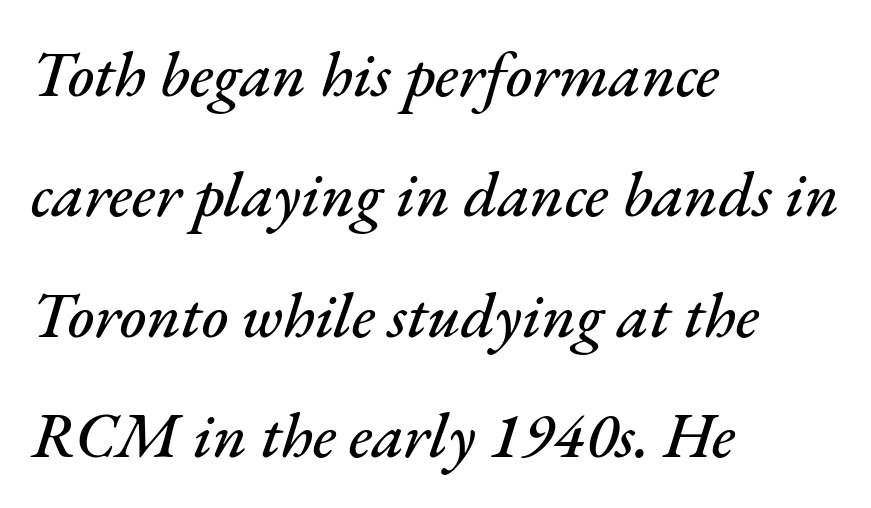
Q: Is the text italic (slanted)? A: Yes, it leans right by about 17 degrees.
Q: Is the text underlined? A: No.
Q: How is the paragraph aligned? A: Left-aligned.
Q: Is the spacing between letters normal or unusually wide? A: Normal.
Q: Width (condensed, normal, or wide)? A: Normal.
Q: Stroke contrast? A: Medium.
Q: x-height? A: Small.
Q: Monospaced? A: No.
